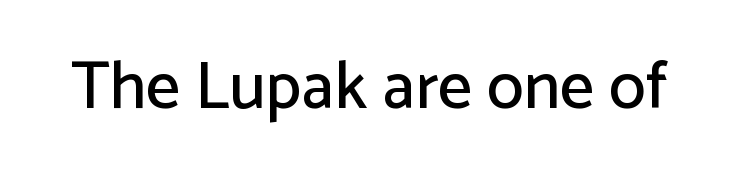
Q: Is the text italic (slanted)? A: No, it is upright.
Q: Is the typeface a serif or a sans-serif typeface? A: Sans-serif.
Q: Is the text underlined? A: No.
Q: Is the spacing between letters normal or unusually wide? A: Normal.
Q: Width (condensed, normal, or wide)? A: Normal.
Q: Stroke contrast? A: Low.
Q: x-height? A: Medium.
Q: Monospaced? A: No.
